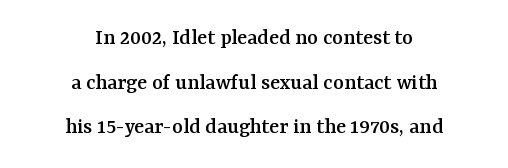
{"italic": "no", "underline": "no", "align": "center", "line_spacing": "loose", "line_spacing_ratio": 1.94, "letter_spacing": "normal", "letter_spacing_em": 0.0, "glyph_px": 23}
